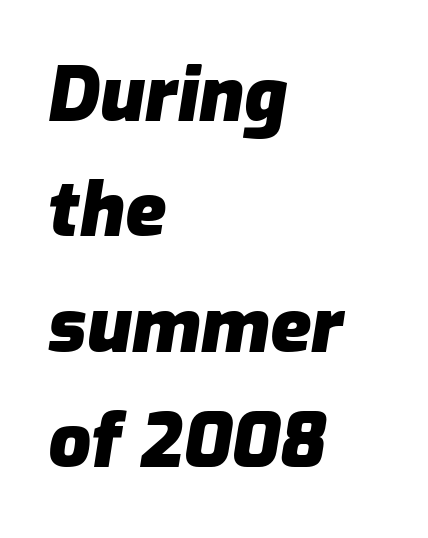
The image shows 75 px heavy type, italic (leaning right); set left-aligned, normal line spacing (1.54x), normal letter spacing, not underlined; low stroke contrast and a medium x-height.
